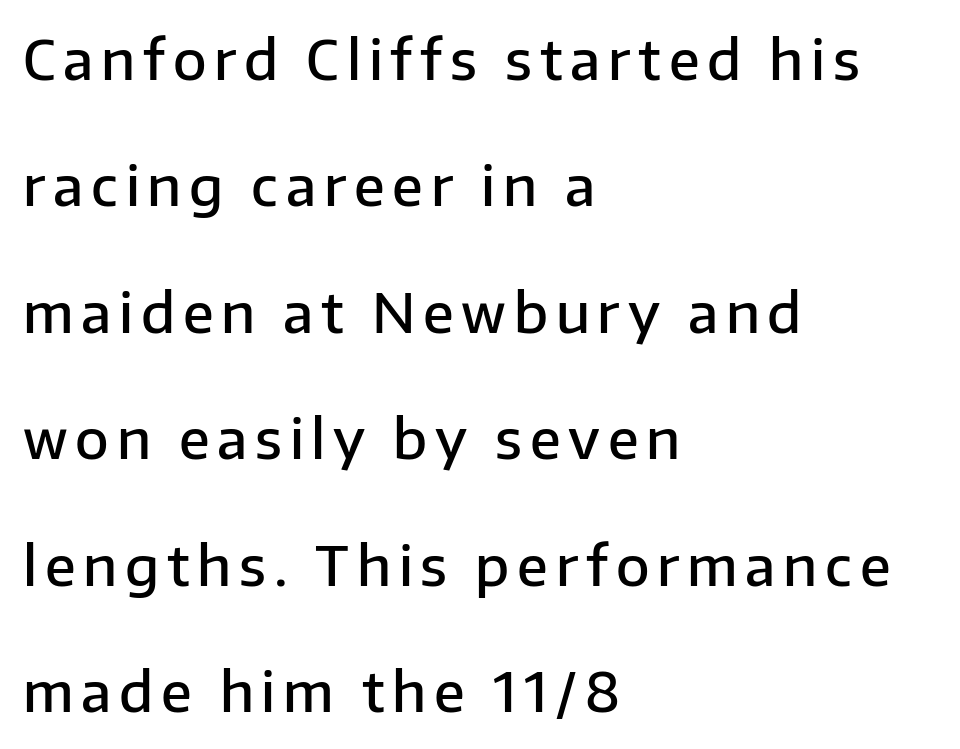
Nope, not italic — everything's standing straight. Regarding serifs, this sample does without them. Horizontal alignment here is leftward, the default for most running prose. These words are printed semibold, heavier than regular yet not bold. Honestly, the rows look like they've been pulled way apart.
